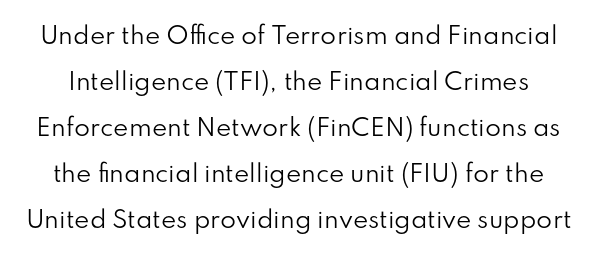
Short note: letters normally spaced. The axis of the letterforms is exactly vertical. These lines stand farther apart than default settings would place them. Descender tails drop into unmarked territory.
